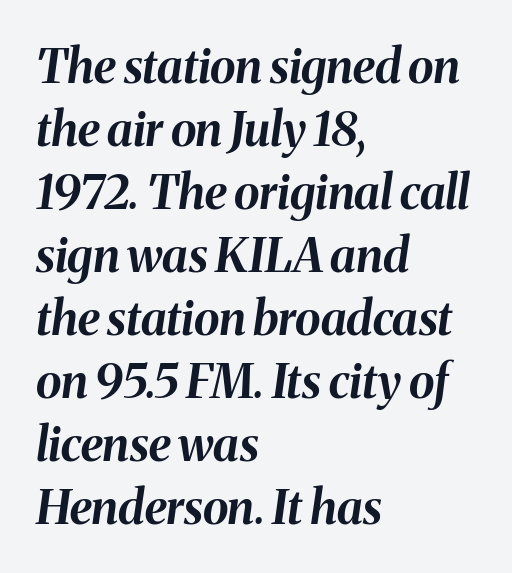
The image shows 47 px bold type, italic (leaning right); set left-aligned, normal line spacing (1.34x), normal letter spacing, not underlined; medium stroke contrast and a medium x-height.
